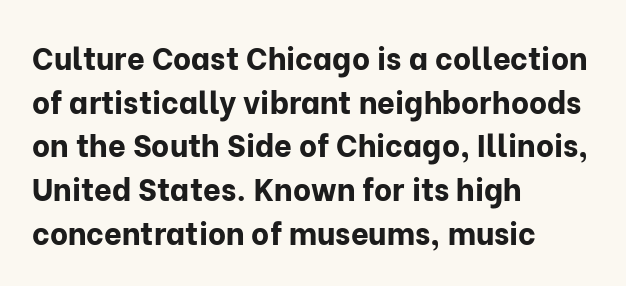
The image shows 31 px bold sans-serif type, upright; set left-aligned, normal line spacing (1.41x), normal letter spacing, not underlined; low stroke contrast and a medium x-height.
